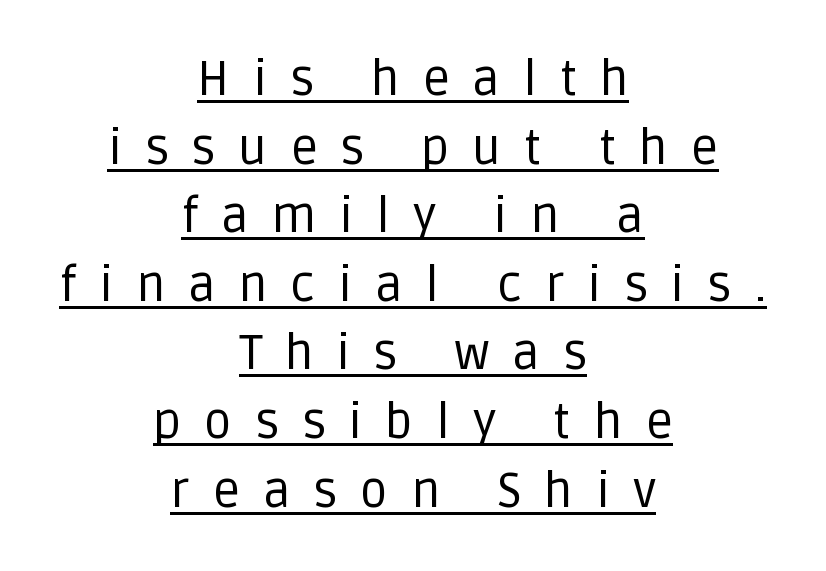
The image shows 49 px regular-weight sans-serif type, upright; set centered, normal line spacing (1.4x), unusually wide letter spacing (+0.46 em), underlined; low stroke contrast and a large x-height.
